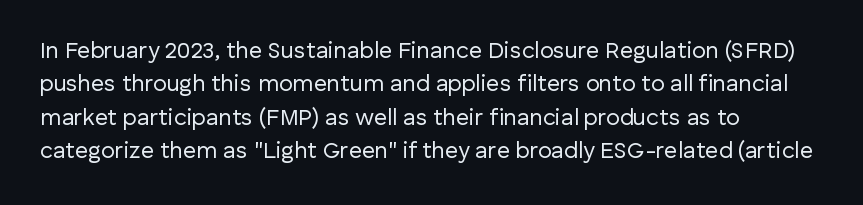
Q: Is the text bold? A: No.
Q: Is the text italic (slanted)? A: No, it is upright.
Q: Is the text underlined? A: No.
Q: How is the paragraph aligned? A: Left-aligned.
Q: Is the spacing between letters normal or unusually wide? A: Normal.
Q: Is the spacing between lines tight, normal or loose? A: Normal.
